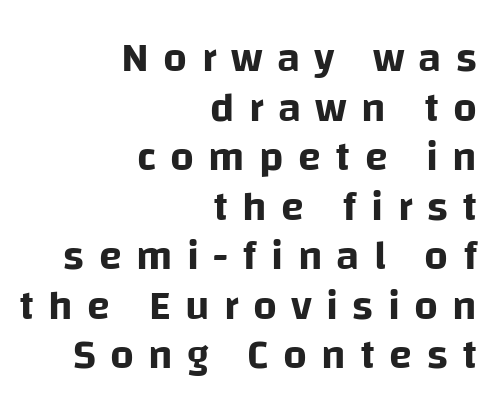
{"serif": "no", "italic": "no", "width": "normal", "stroke_contrast": "low", "x_height": "large", "monospaced": "no", "underline": "no", "align": "right", "line_spacing_ratio": 1.18, "letter_spacing": "wide", "letter_spacing_em": 0.34, "glyph_px": 42}
